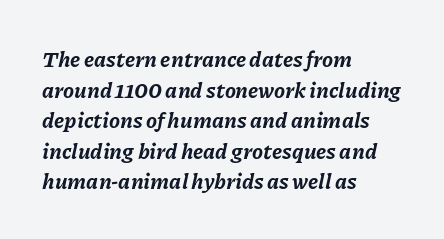
{"italic": "yes", "lean": "right", "slant_degrees": 11, "bold": "yes", "underline": "no", "align": "left", "line_spacing": "normal", "line_spacing_ratio": 1.39, "letter_spacing": "normal", "letter_spacing_em": 0.0, "glyph_px": 22}
